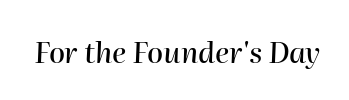
The image shows 29 px text type, italic (leaning right); set normal letter spacing, not underlined; high stroke contrast and a medium x-height.
